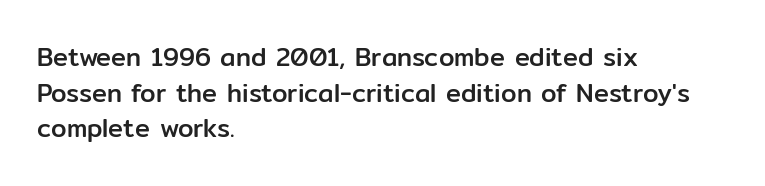
Glyph-to-glyph distance matches everyday printed text. The baseline area is clear. These lines are set flush left with a ragged right edge. Designer's note — italics off, roman on. The rendering uses a moderate line-height, typical for paragraphs.
